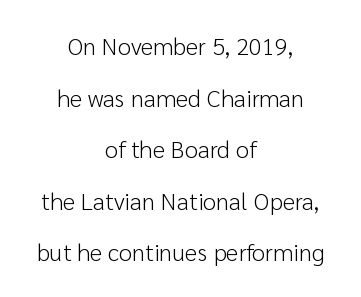
{"italic": "no", "bold": "no", "underline": "no", "align": "center", "line_spacing": "loose", "line_spacing_ratio": 2.15, "letter_spacing": "normal", "letter_spacing_em": 0.0, "glyph_px": 24}
